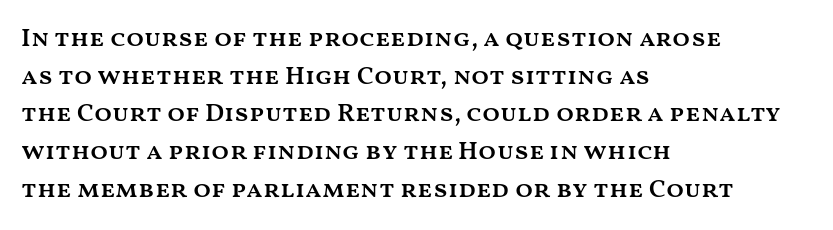
{"italic": "no", "bold": "semi", "underline": "no", "align": "left", "line_spacing": "normal", "line_spacing_ratio": 1.45, "letter_spacing": "normal", "letter_spacing_em": 0.0, "glyph_px": 26}
